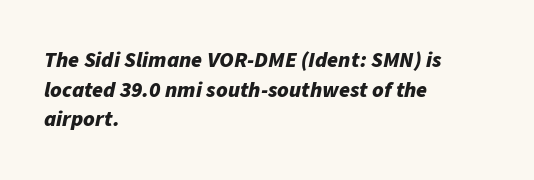
Which margin do the lines hug? The left one — the right edge is uneven. The line texture is even and compact thanks to regular tracking. Stroke thickness is high; the sample reads as a true bold. It's the slanting kind of type.
